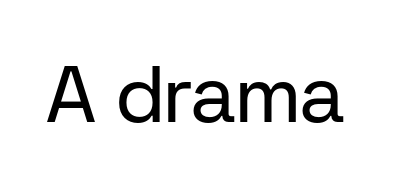
The specimen reads as upright at a glance. Varying glyph widths throughout — classic text-font behaviour. Nope, no serifs anywhere on these letters. These glyphs show unthickened strokes, regular width or finer. The space beneath each line is pristine and unruled. No extra tracking has been applied to these lines.
